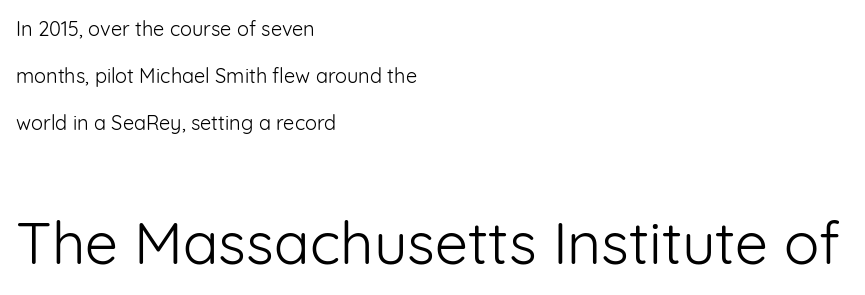
Q: Is the text bold? A: No.
Q: Is the text italic (slanted)? A: No, it is upright.
Q: Is the typeface a serif or a sans-serif typeface? A: Sans-serif.
Q: Is the text underlined? A: No.
Q: How is the paragraph aligned? A: Left-aligned.
Q: Is the spacing between letters normal or unusually wide? A: Normal.
Q: Is the spacing between lines tight, normal or loose? A: Loose.
Q: Which block of text is set in a larger size, the first (top) or the second (bottom)? A: The second (bottom) one.
Q: Width (condensed, normal, or wide)? A: Normal.
Q: Stroke contrast? A: Low.
Q: x-height? A: Medium.
Q: Monospaced? A: No.
